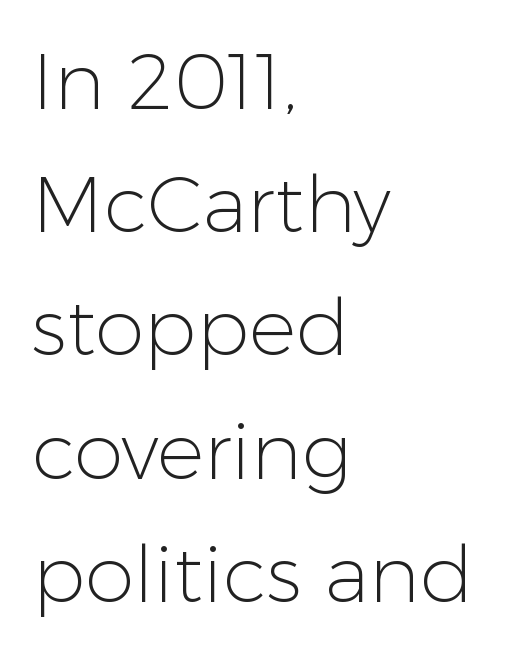
Q: Is the text bold? A: No.
Q: Is the text italic (slanted)? A: No, it is upright.
Q: Is the typeface a serif or a sans-serif typeface? A: Sans-serif.
Q: Is the text underlined? A: No.
Q: How is the paragraph aligned? A: Left-aligned.
Q: Is the spacing between letters normal or unusually wide? A: Normal.
Q: Is the spacing between lines tight, normal or loose? A: Normal.
Q: Width (condensed, normal, or wide)? A: Normal.
Q: Stroke contrast? A: Low.
Q: x-height? A: Medium.
Q: Monospaced? A: No.
